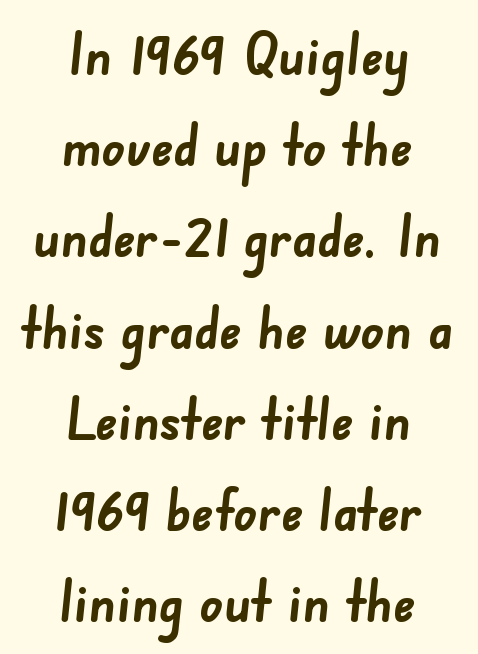
Caption: bold face, heavy strokes. This sample has the flowing, uneven cadence of proportional lettering. Grotesque or geometric, the face here clearly has no serifs. The letters sit at their default tracking, neither squeezed nor spread. The specimen omits any rule beneath the text block's lines. Reading down the block, each line starts at a different indent, mirrored at its end.
